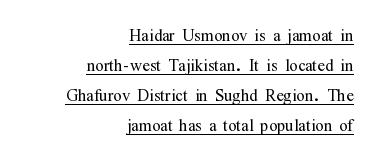
Q: Is the text bold? A: No.
Q: Is the text italic (slanted)? A: No, it is upright.
Q: Is the text underlined? A: Yes.
Q: How is the paragraph aligned? A: Right-aligned.
Q: Is the spacing between letters normal or unusually wide? A: Normal.
Q: Is the spacing between lines tight, normal or loose? A: Normal.
